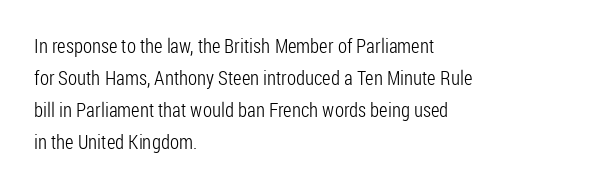
{"italic": "no", "bold": "no", "underline": "no", "align": "left", "line_spacing": "normal", "line_spacing_ratio": 1.6, "letter_spacing": "normal", "letter_spacing_em": 0.0, "glyph_px": 20}
